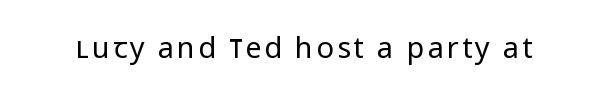
Q: Is the text bold? A: No.
Q: Is the text italic (slanted)? A: No, it is upright.
Q: Is the typeface a serif or a sans-serif typeface? A: Sans-serif.
Q: Is the text underlined? A: No.
Q: Width (condensed, normal, or wide)? A: Normal.
Q: Stroke contrast? A: Low.
Q: x-height? A: Medium.
Q: Monospaced? A: No.
